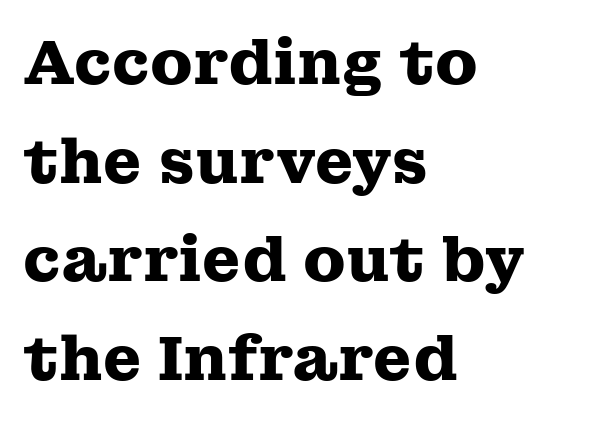
Q: Is the text bold? A: Yes.
Q: Is the text italic (slanted)? A: No, it is upright.
Q: Is the typeface a serif or a sans-serif typeface? A: Serif.
Q: Is the text underlined? A: No.
Q: How is the paragraph aligned? A: Left-aligned.
Q: Is the spacing between letters normal or unusually wide? A: Normal.
Q: Is the spacing between lines tight, normal or loose? A: Normal.
Q: Width (condensed, normal, or wide)? A: Wide.
Q: Stroke contrast? A: Medium.
Q: x-height? A: Medium.
Q: Monospaced? A: No.
